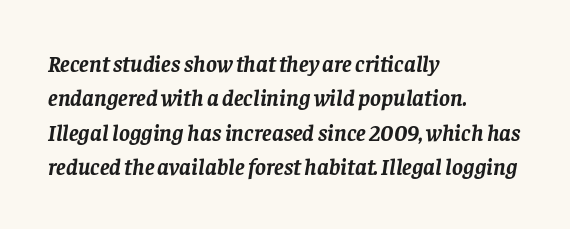
The specimen omits any rule beneath the text block's lines. Words appear dense and cohesive because spacing is normal. Notice how the stems are inclined rather than vertical — that's the hallmark of italics. A classic flush-left, rag-right setting is used for this passage. The strokes are fattened all the way to bold. The lines sit at an ordinary, default distance from one another.
